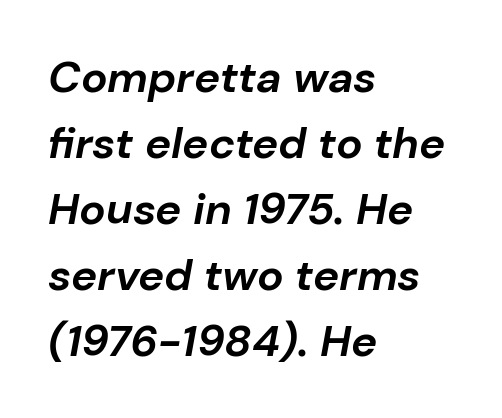
Each letter keeps its own natural width here, so spacing adapts to shape. A bare baseline throughout the passage. These lines keep a tight, regular rhythm from letter to letter. You'd pick this weight for a headline — it's a proper bold. Italic? Definitely — the glyphs are oblique.
